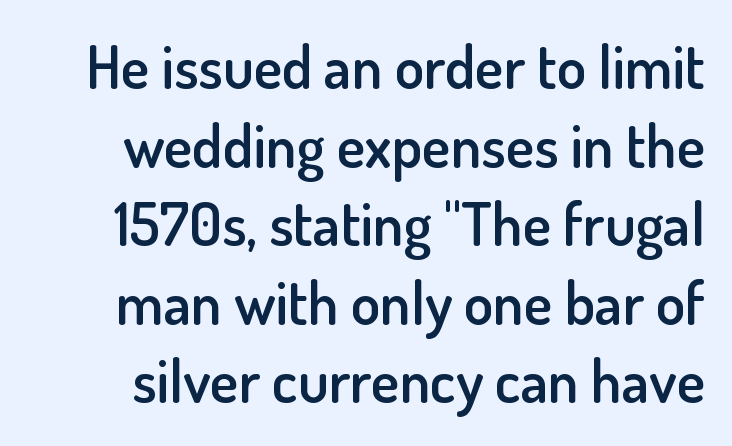
Look at the tracking — it's just the regular setting, nothing added. Ordinary non-slanted type is in use. Plain, unruled lines of type. A somewhat darkened texture: the type is semibold rather than bold. Vertical spacing — default.
